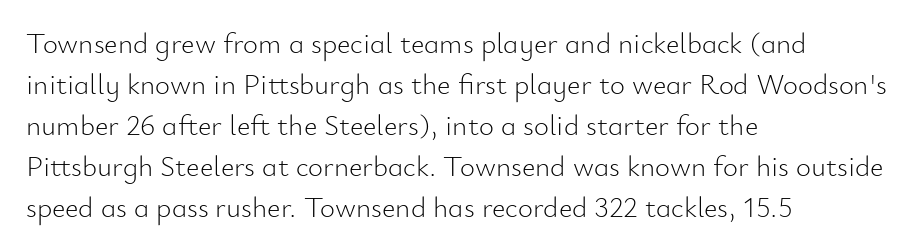
The image shows 29 px light sans-serif type, upright; set left-aligned, normal line spacing (1.41x), normal letter spacing, not underlined; low stroke contrast and a small x-height.
